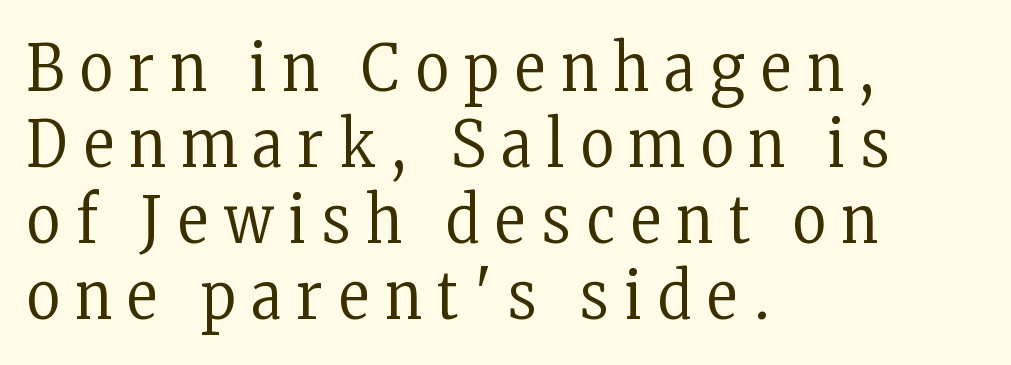
The image shows 65 px regular-weight, condensed serif type, upright; set left-aligned, line spacing 1.17x, unusually wide letter spacing (+0.25 em), not underlined; low stroke contrast and a medium x-height.
